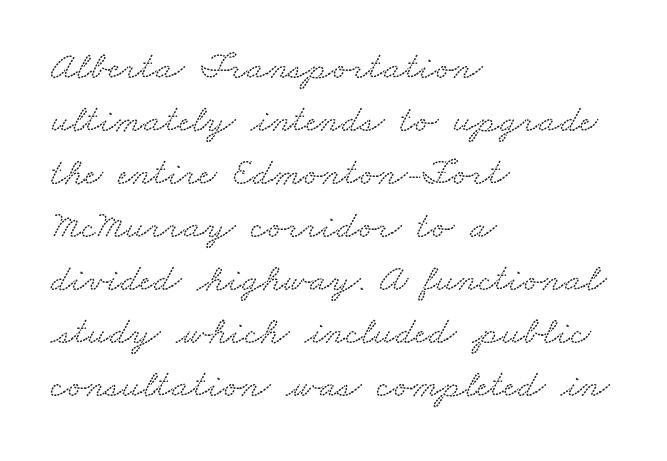
Q: Is the typeface a serif or a sans-serif typeface? A: Serif.
Q: Is the text underlined? A: No.
Q: How is the paragraph aligned? A: Left-aligned.
Q: Is the spacing between letters normal or unusually wide? A: Normal.
Q: Is the spacing between lines tight, normal or loose? A: Normal.
Q: Width (condensed, normal, or wide)? A: Wide.
Q: Stroke contrast? A: Medium.
Q: x-height? A: Small.
Q: Monospaced? A: No.
